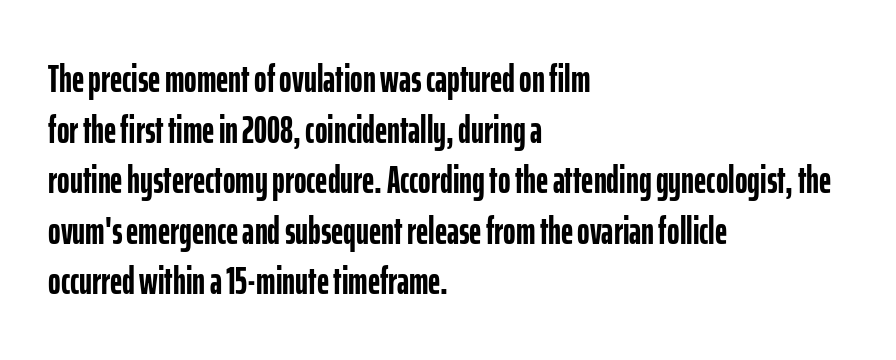
The image shows 38 px semibold, condensed sans-serif type, upright; set left-aligned, normal line spacing (1.33x), normal letter spacing, not underlined; low stroke contrast and a medium x-height.
